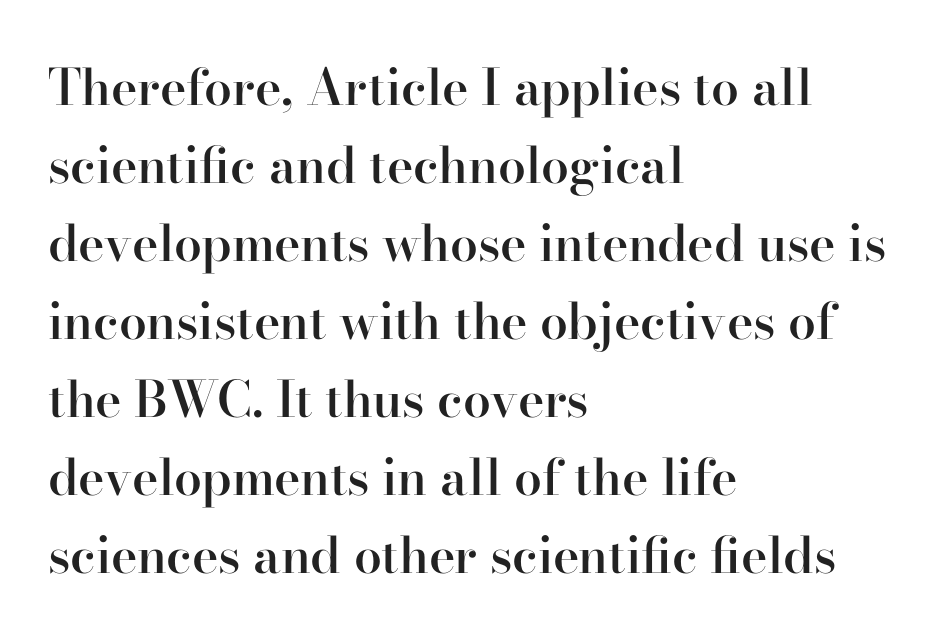
The image shows 50 px semibold serif type, upright; set left-aligned, normal line spacing (1.56x), normal letter spacing, not underlined; high stroke contrast and a small x-height.
